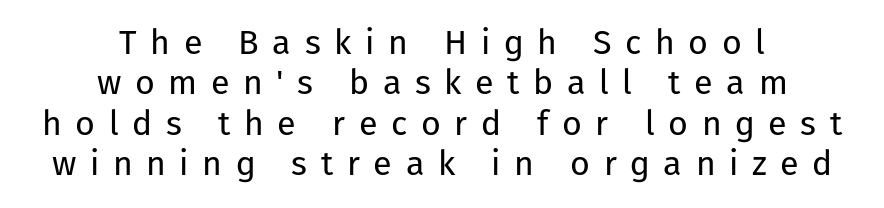
{"serif": "no", "italic": "no", "bold": "no", "weight": "regular", "width": "normal", "stroke_contrast": "low", "x_height": "medium", "monospaced": "no", "underline": "no", "align": "center", "line_spacing_ratio": 1.19, "letter_spacing": "wide", "letter_spacing_em": 0.4, "glyph_px": 34}
